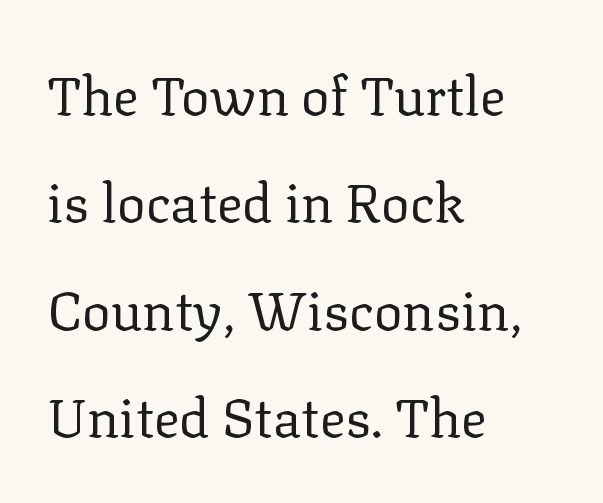
The rendering uses natural spacing where letterforms have individual widths. Rows of type keep a wide berth in the vertical direction. Each row of text sits above clean, open space. These lines were composed using upright roman letters. The lines in this sample share a left origin and differ only in where they stop.
